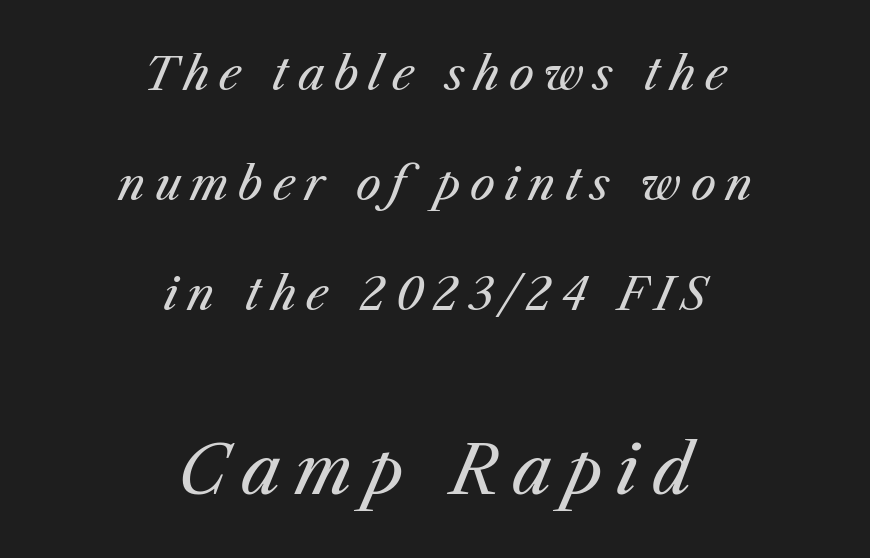
The image shows 67 px regular-weight type, italic (leaning right); set centered, loose line spacing (2.44x), unusually wide letter spacing (+0.21 em), not underlined; the second (bottom) block is 1.49x larger; medium stroke contrast and a medium x-height.
